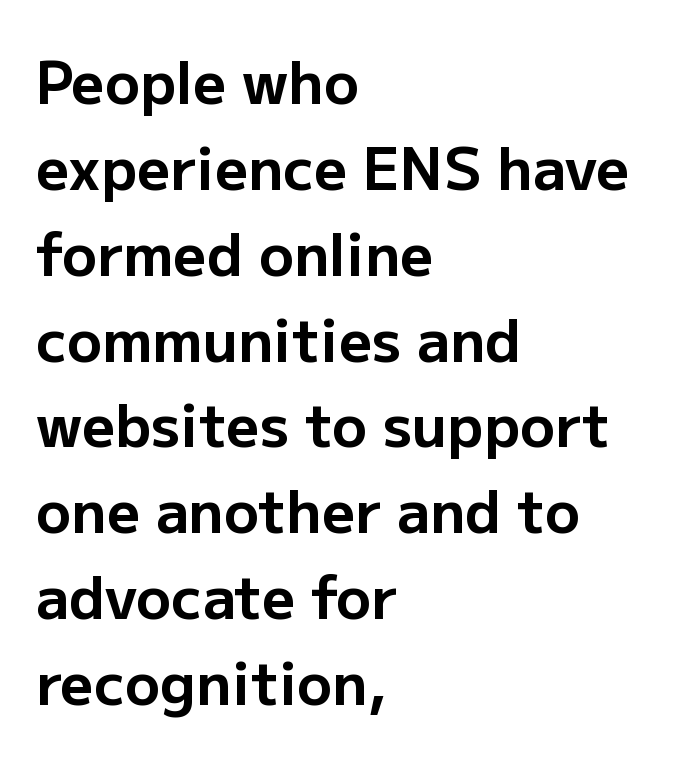
The image shows 58 px bold sans-serif type, upright; set left-aligned, normal line spacing (1.48x), normal letter spacing, not underlined; low stroke contrast and a medium x-height.
